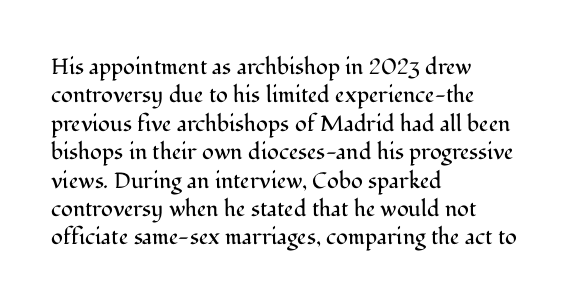
{"italic": "no", "bold": "no", "underline": "no", "align": "left", "line_spacing": "normal", "line_spacing_ratio": 1.29, "letter_spacing": "normal", "letter_spacing_em": 0.0, "glyph_px": 22}
